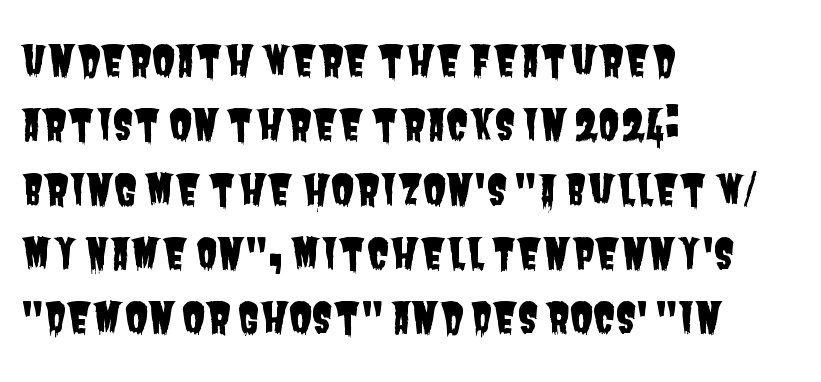
{"serif": "no", "width": "condensed", "stroke_contrast": "low", "x_height": "large", "monospaced": "no", "underline": "no", "align": "left", "line_spacing": "normal", "line_spacing_ratio": 1.53, "letter_spacing": "normal", "letter_spacing_em": 0.0, "glyph_px": 42}
